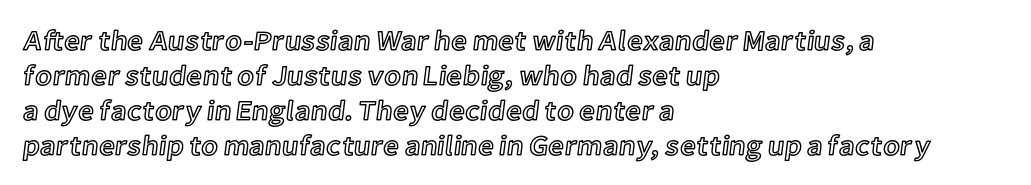
The image shows 28 px text type; set left-aligned, normal line spacing (1.25x), normal letter spacing, not underlined; a medium x-height.
